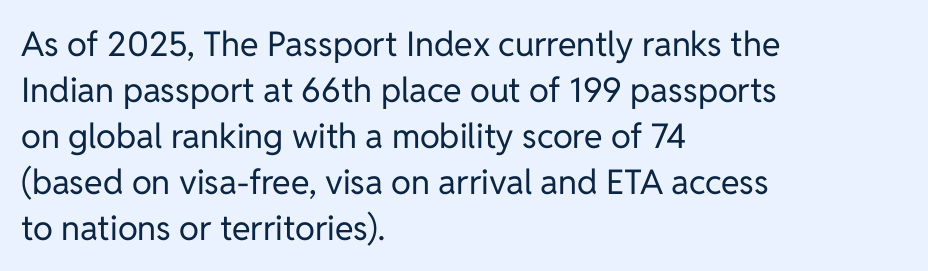
The image shows 34 px regular-weight sans-serif type, upright; set left-aligned, normal line spacing (1.35x), normal letter spacing, not underlined; low stroke contrast and a medium x-height.
